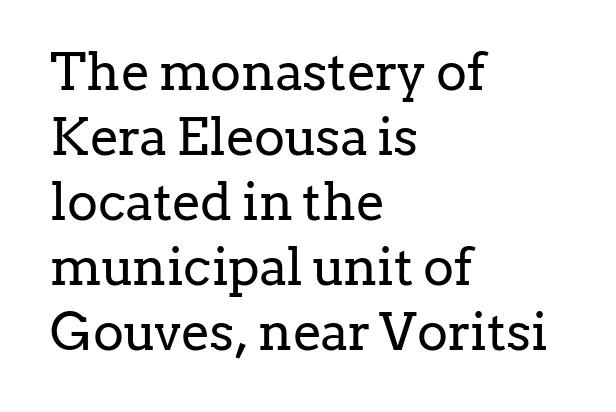
The image shows 52 px regular-weight serif type, upright; set left-aligned, normal line spacing (1.25x), normal letter spacing, not underlined; low stroke contrast and a medium x-height.
